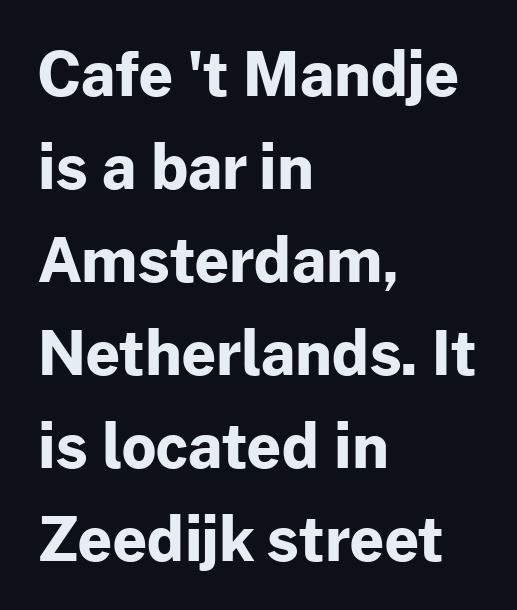
The image shows 60 px bold sans-serif type, upright; set left-aligned, normal line spacing (1.55x), normal letter spacing, not underlined; low stroke contrast and a medium x-height.
